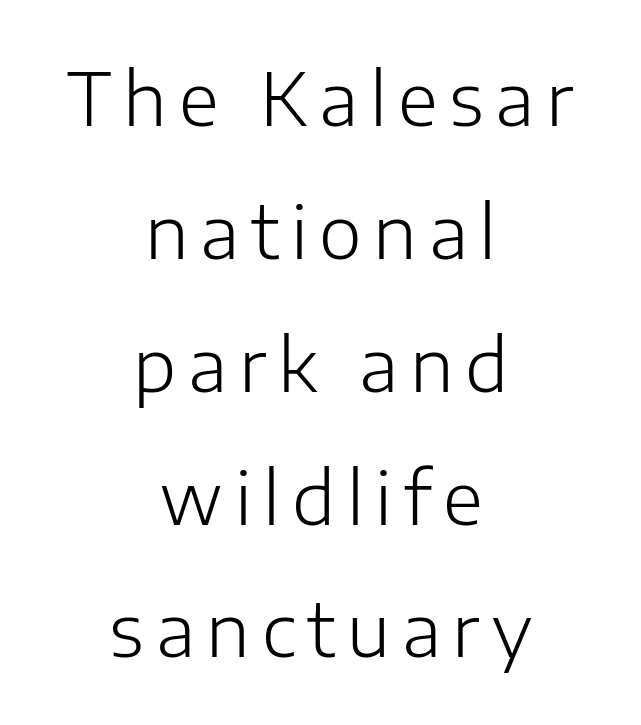
Note: no serifs on the glyphs. These lines are rendered in a variable-pitch font. The rendering positions every line midway between the sides. Italic? Not at all — the glyphs are vertical.
